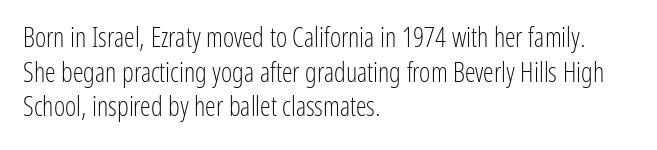
Q: Is the text bold? A: No.
Q: Is the text italic (slanted)? A: No, it is upright.
Q: Is the text underlined? A: No.
Q: How is the paragraph aligned? A: Left-aligned.
Q: Is the spacing between letters normal or unusually wide? A: Normal.
Q: Is the spacing between lines tight, normal or loose? A: Normal.
